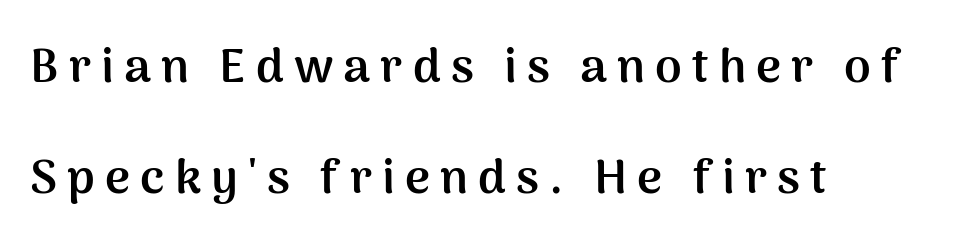
This sample uses expanded letter spacing, leaving extra air between glyphs. Tall strokes in this sample are plumb rather than angled. To sum up the face: it is a sans, with no serifs. A clean baseline with only descenders dipping below it.
